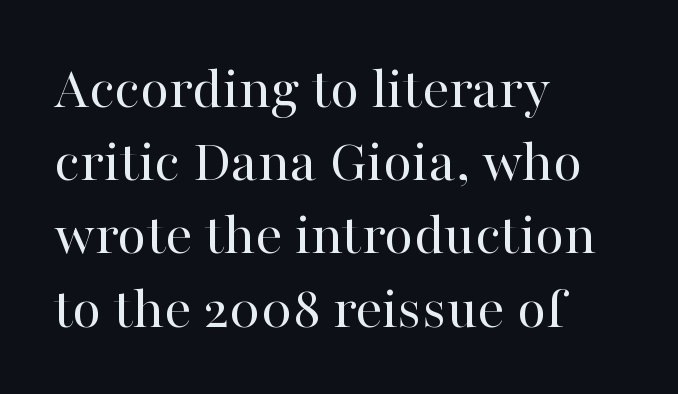
A clean baseline with only descenders dipping below it. Heaviness? Minimal to ordinary, like unemphasized prose. Character widths vary here, with narrow letters taking less room than wide ones. Does the lettering tilt? It doesn't — this is upright. Typeset ragged right — the left edge is the straight one. Each word holds together tightly as a unit, with standard inter-letter gaps.
